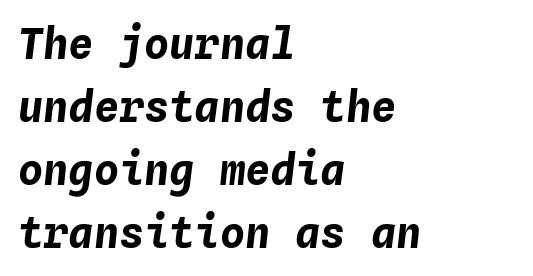
{"italic": "yes", "lean": "right", "slant_degrees": 4, "bold": "yes", "weight": "bold", "width": "normal", "stroke_contrast": "low", "x_height": "medium", "monospaced": "yes", "underline": "no", "align": "left", "line_spacing": "normal", "line_spacing_ratio": 1.5, "letter_spacing": "normal", "letter_spacing_em": 0.0, "glyph_px": 42}
